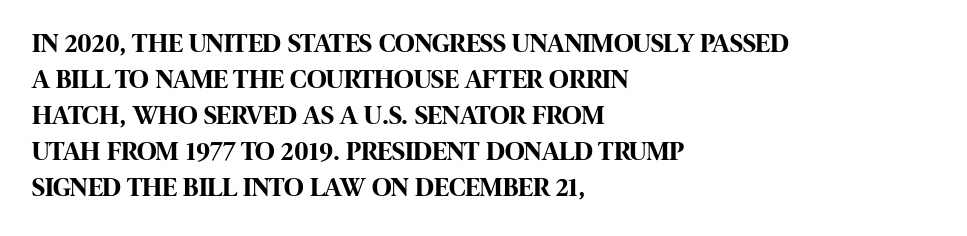
Is there much room between lines? A standard amount, neither cramped nor airy. This rendering features lettering with no underline. The typography opts for an upright posture over an oblique one. Standard letterfit; no display-style spreading of the glyphs. Line starts are locked; line ends wander. Heavy-handed strokes throughout: this text is bold.
